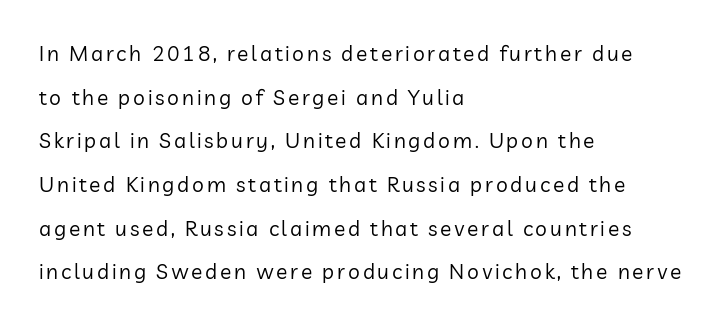
{"italic": "no", "bold": "no", "underline": "no", "align": "left", "line_spacing": "loose", "line_spacing_ratio": 2.08, "glyph_px": 21}
